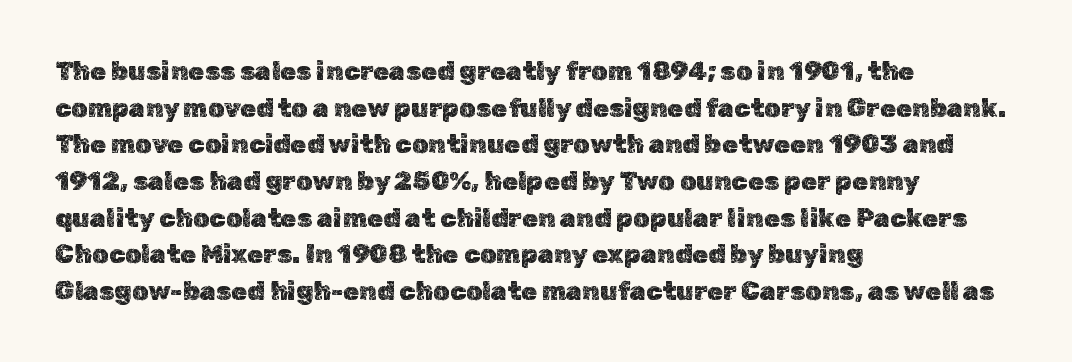
{"italic": "no", "underline": "no", "align": "left", "line_spacing": "normal", "line_spacing_ratio": 1.41, "letter_spacing": "normal", "letter_spacing_em": 0.0, "glyph_px": 26}
